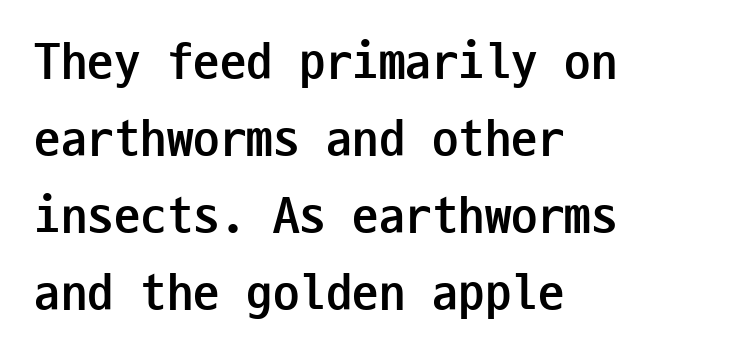
The image shows 53 px semibold, condensed sans-serif type, upright, monospaced; set left-aligned, normal line spacing (1.45x), normal letter spacing, not underlined; low stroke contrast and a medium x-height.
